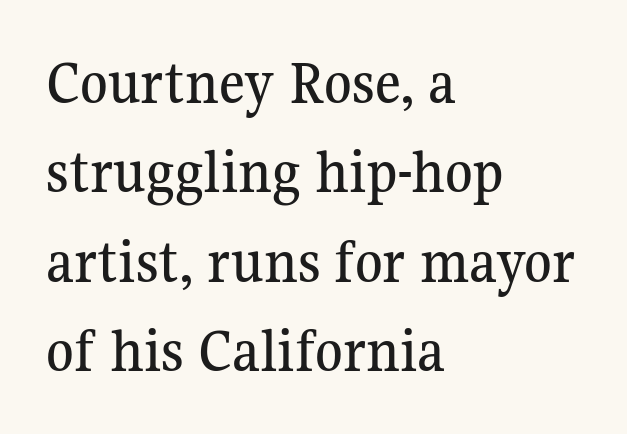
Between one letter and the next there's only the usual sliver of space. Serifs: yes, visible at the terminals of the letterforms. Underlining? Definitely not there. Posture: upright roman.
